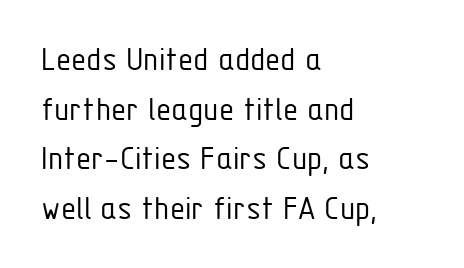
Designer's note — italics off, roman on. Inter-character spacing is left at the font's built-in metrics. Stems here are at most as thick as an everyday book face. The rendering uses natural spacing where letterforms have individual widths. Leading: standard.
